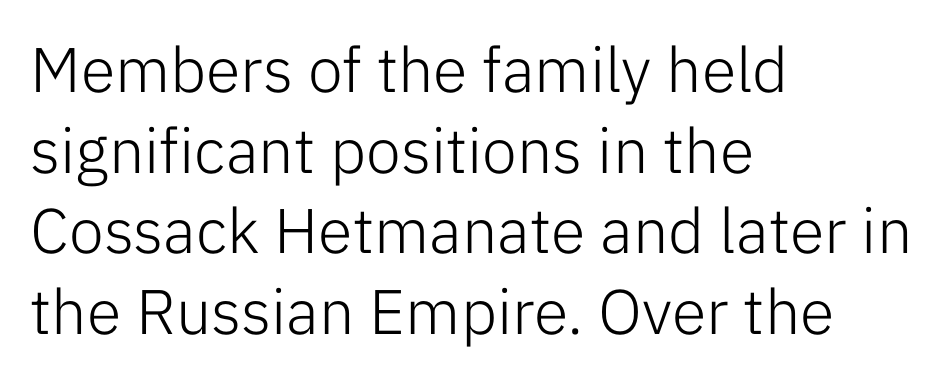
Q: Is the text bold? A: No.
Q: Is the text italic (slanted)? A: No, it is upright.
Q: Is the typeface a serif or a sans-serif typeface? A: Sans-serif.
Q: Is the text underlined? A: No.
Q: How is the paragraph aligned? A: Left-aligned.
Q: Is the spacing between letters normal or unusually wide? A: Normal.
Q: Is the spacing between lines tight, normal or loose? A: Normal.
Q: Width (condensed, normal, or wide)? A: Normal.
Q: Stroke contrast? A: Low.
Q: x-height? A: Medium.
Q: Monospaced? A: No.
